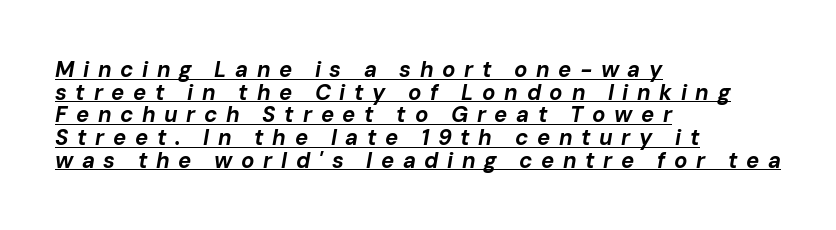
Q: Is the text bold? A: Yes.
Q: Is the text italic (slanted)? A: Yes, it leans right by about 10 degrees.
Q: Is the text underlined? A: Yes.
Q: How is the paragraph aligned? A: Left-aligned.
Q: Is the spacing between letters normal or unusually wide? A: Unusually wide.
Q: Is the spacing between lines tight, normal or loose? A: Tight.
